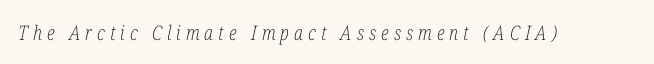
Between one letter and the next there's a generous, obvious gap. Counters stay open thanks to moderate or lighter strokes. The area under the type is left untouched. The letters are slanted; this is an italic face.
